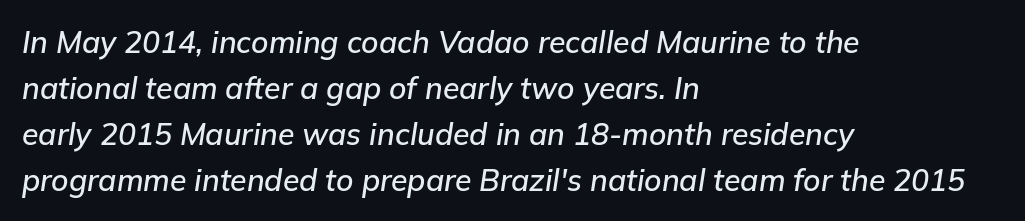
{"italic": "yes", "lean": "right", "slant_degrees": 9, "width": "normal", "stroke_contrast": "low", "x_height": "medium", "monospaced": "no", "underline": "no", "align": "left", "line_spacing": "normal", "line_spacing_ratio": 1.53, "letter_spacing": "normal", "letter_spacing_em": 0.0, "glyph_px": 30}
